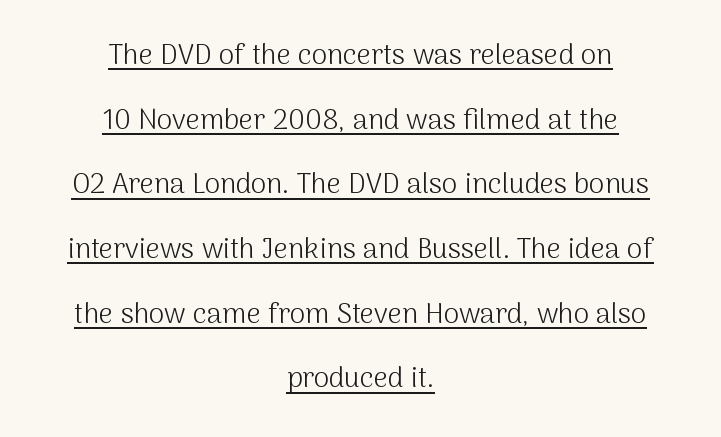
The rendering uses the underline text-decoration. The characters are drawn with everyday or finer stroke widths. Unlike a traditional serif, this face leaves its strokes unadorned. Is this a fixed-width face? No — the glyphs have proportional, varying widths. The whitespace from short lines is split evenly between both sides.
